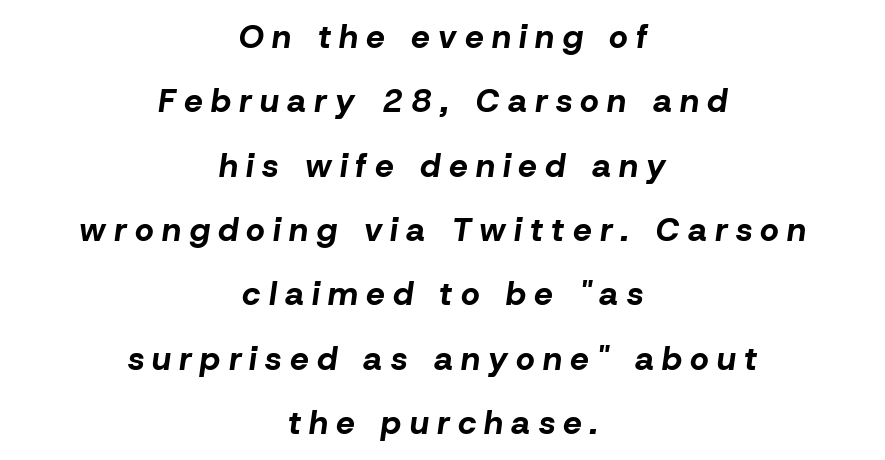
The image shows 33 px bold type, italic (leaning right); set centered, loose line spacing (1.95x), unusually wide letter spacing (+0.25 em), not underlined; low stroke contrast and a medium x-height.
